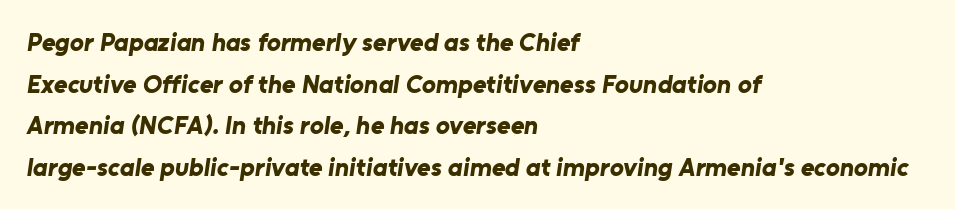
{"bold": "yes", "underline": "no", "align": "left", "line_spacing": "normal", "line_spacing_ratio": 1.6, "letter_spacing": "normal", "letter_spacing_em": 0.0, "glyph_px": 26}
